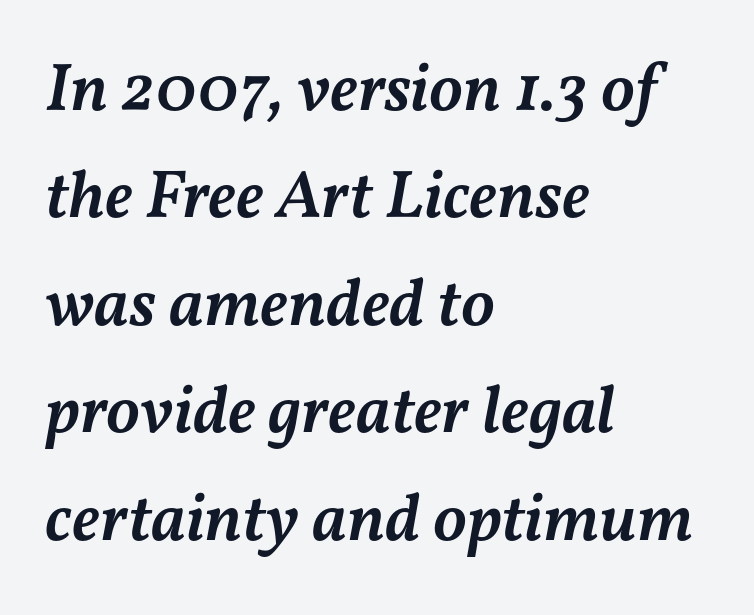
The specimen omits any rule beneath the text block's lines. Words appear dense and cohesive because spacing is normal. Is the type slanted? Yes — the strokes lean at a clear angle. Horizontally, the lines are justified to the leading edge only.
